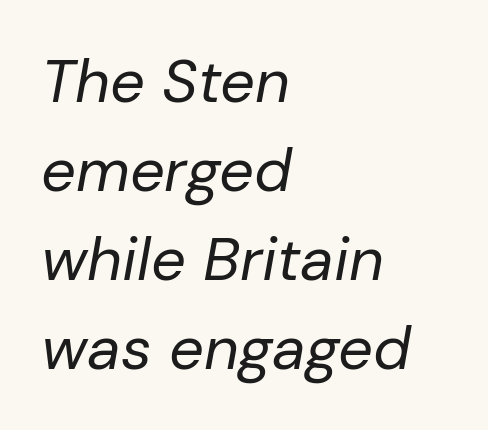
{"italic": "yes", "lean": "right", "slant_degrees": 10, "bold": "no", "weight": "regular", "width": "normal", "stroke_contrast": "low", "x_height": "medium", "monospaced": "no", "underline": "no", "align": "left", "line_spacing": "normal", "line_spacing_ratio": 1.46, "letter_spacing": "normal", "letter_spacing_em": 0.0, "glyph_px": 61}
